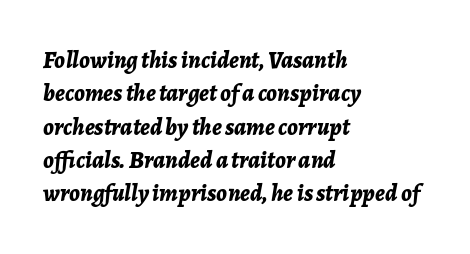
Is the type bold? Yes — the strokes are clearly thick and heavy. The axis of the letterforms is tilted away from vertical. Where is the straight margin? On the left. The leading is moderate, giving the passage an even texture. These lines keep a tight, regular rhythm from letter to letter. The specimen omits any rule beneath the text block's lines.
